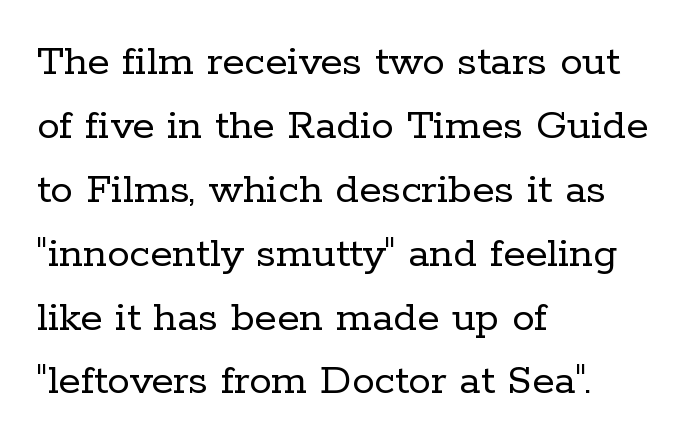
{"serif": "yes", "italic": "no", "bold": "no", "weight": "regular", "width": "normal", "stroke_contrast": "low", "x_height": "medium", "monospaced": "no", "underline": "no", "align": "left", "line_spacing": "normal", "line_spacing_ratio": 1.42, "letter_spacing": "normal", "letter_spacing_em": 0.0, "glyph_px": 45}
